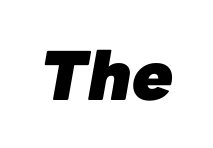
Q: Is the text bold? A: Yes.
Q: Is the text italic (slanted)? A: Yes, it leans right by about 10 degrees.
Q: Is the text underlined? A: No.
Q: Is the spacing between letters normal or unusually wide? A: Normal.
Q: Width (condensed, normal, or wide)? A: Normal.
Q: Stroke contrast? A: Low.
Q: x-height? A: Medium.
Q: Monospaced? A: No.
